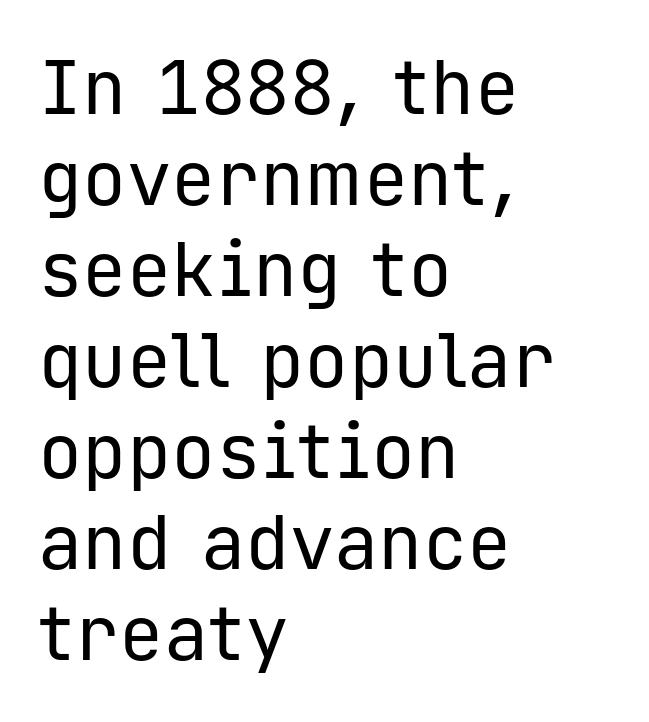
{"serif": "no", "italic": "no", "bold": "no", "weight": "regular", "width": "normal", "stroke_contrast": "low", "x_height": "medium", "monospaced": "yes", "underline": "no", "align": "left", "line_spacing_ratio": 1.23, "letter_spacing": "normal", "letter_spacing_em": 0.0, "glyph_px": 74}
